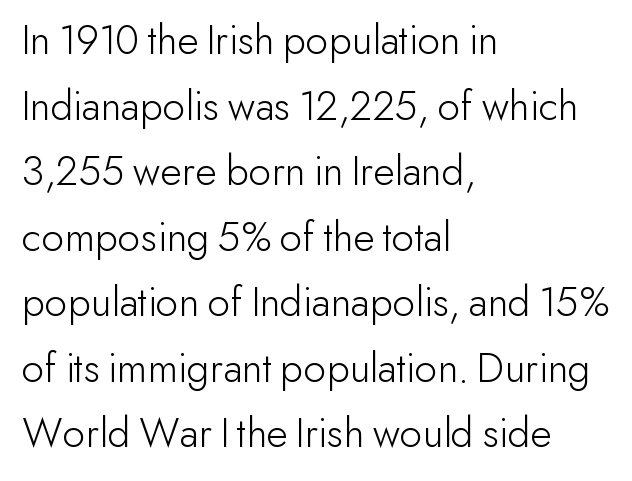
{"serif": "no", "italic": "no", "bold": "no", "weight": "light", "width": "normal", "stroke_contrast": "low", "x_height": "small", "monospaced": "no", "underline": "no", "align": "left", "line_spacing": "normal", "line_spacing_ratio": 1.49, "letter_spacing": "normal", "letter_spacing_em": 0.0, "glyph_px": 44}
